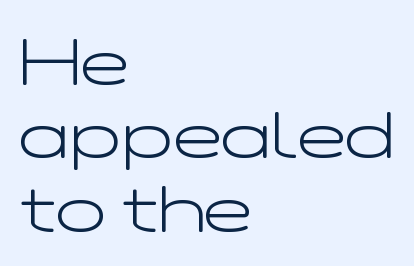
The lines in this sample share a left origin and differ only in where they stop. The letters stand upright; this is a roman face. The gap between lines stays unmarked. Reading down the column, the eye jumps only a short way to each next line. Observe the ordinary spacing: letters are neighbours, not strangers.
